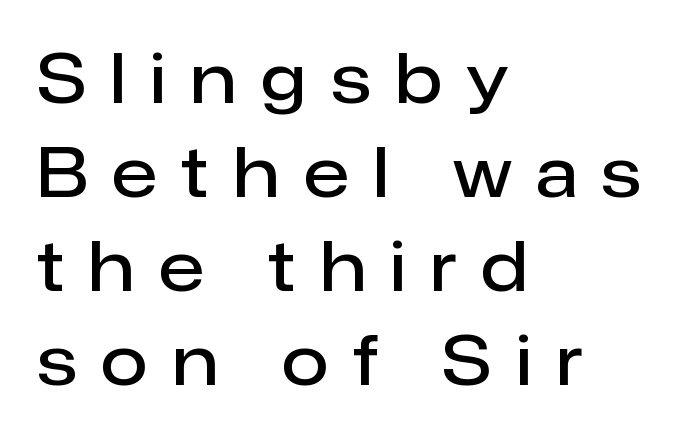
{"serif": "no", "italic": "no", "bold": "semi", "weight": "semibold", "width": "normal", "stroke_contrast": "low", "x_height": "medium", "monospaced": "no", "underline": "no", "align": "left", "line_spacing": "normal", "line_spacing_ratio": 1.38, "letter_spacing": "wide", "letter_spacing_em": 0.36, "glyph_px": 68}
